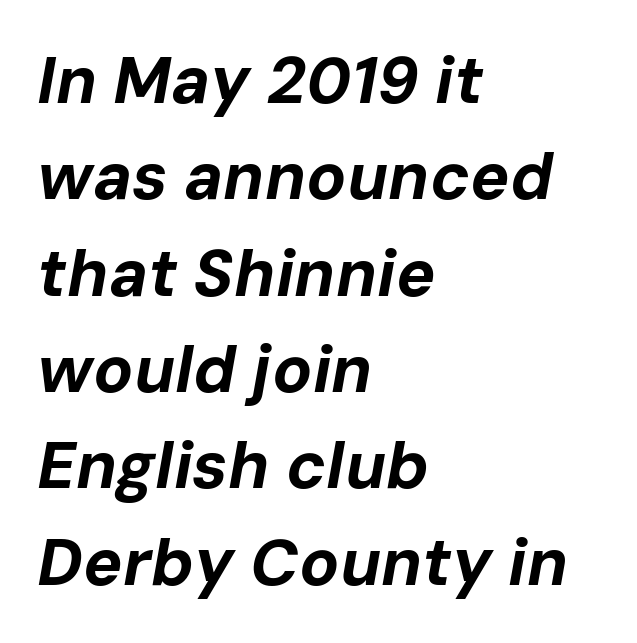
{"italic": "yes", "lean": "right", "slant_degrees": 10, "bold": "yes", "weight": "bold", "width": "normal", "stroke_contrast": "low", "x_height": "medium", "monospaced": "no", "underline": "no", "align": "left", "line_spacing": "normal", "line_spacing_ratio": 1.46, "letter_spacing": "normal", "letter_spacing_em": 0.0, "glyph_px": 66}
